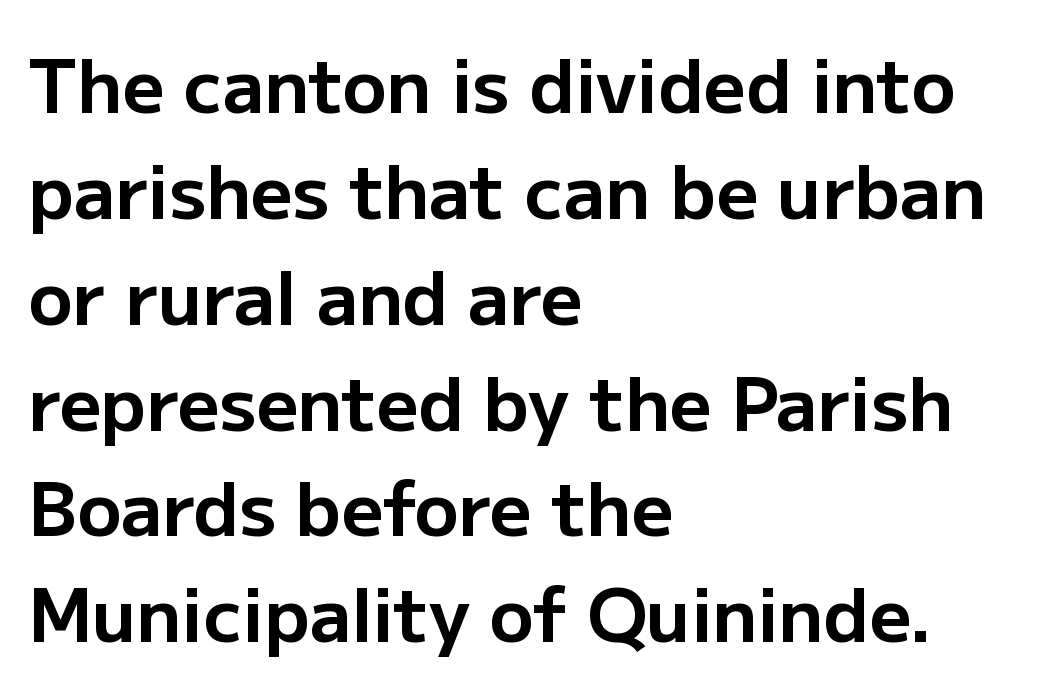
How are the letters spaced? Ordinarily, with no added tracking. Thick stems and heavy bowls — unmistakably bold. The letters advance in unequal steps, a hallmark of proportional type. A bare baseline throughout the passage. Vertically, the passage feels balanced, rows spaced as you'd expect.
